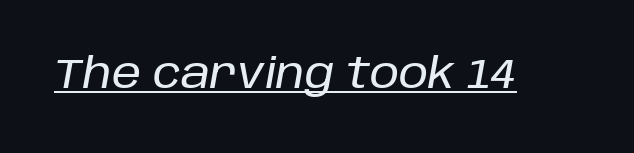
The letterforms sit shoulder to shoulder at normal distance. A typesetter would call this proportional, since set widths differ per character. The axis of the letterforms is tilted away from vertical. Looks like someone drew a line under every word here.
